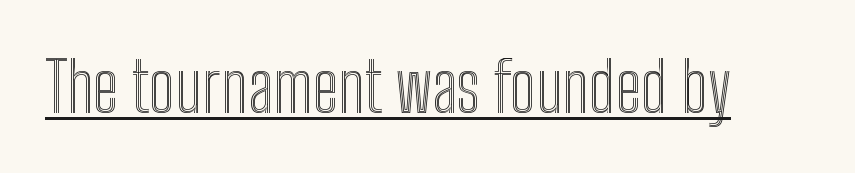
The image shows 69 px condensed type, upright; set normal letter spacing, underlined; a medium x-height.
